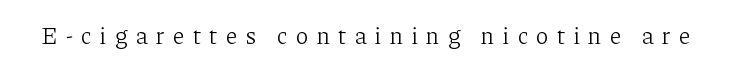
{"italic": "no", "bold": "no", "underline": "no", "letter_spacing": "wide", "letter_spacing_em": 0.35, "glyph_px": 24}
